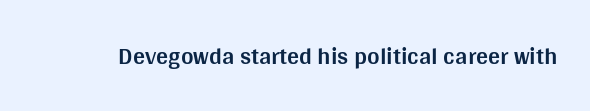
Q: Is the text bold? A: Yes.
Q: Is the text italic (slanted)? A: No, it is upright.
Q: Is the text underlined? A: No.
Q: Is the spacing between letters normal or unusually wide? A: Normal.
